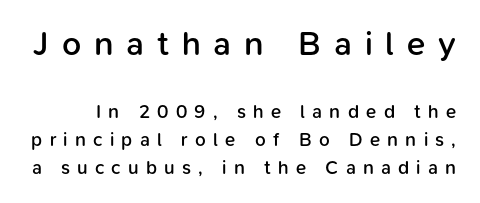
Q: Is the text bold? A: Semi-bold.
Q: Is the text italic (slanted)? A: No, it is upright.
Q: Is the typeface a serif or a sans-serif typeface? A: Sans-serif.
Q: Is the text underlined? A: No.
Q: Is the spacing between letters normal or unusually wide? A: Unusually wide.
Q: Is the spacing between lines tight, normal or loose? A: Normal.
Q: Which block of text is set in a larger size, the first (top) or the second (bottom)? A: The first (top) one.
Q: Width (condensed, normal, or wide)? A: Normal.
Q: Stroke contrast? A: Low.
Q: x-height? A: Medium.
Q: Monospaced? A: No.
